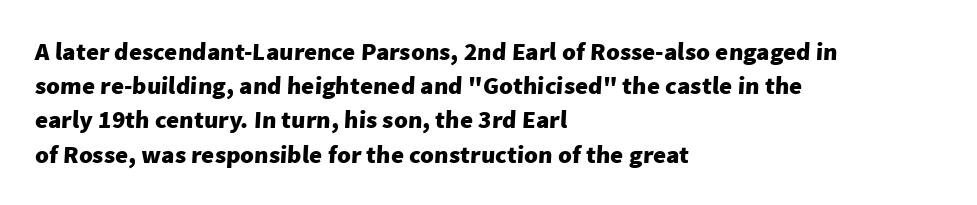
The image shows 25 px bold type; set left-aligned, normal line spacing (1.37x), normal letter spacing, not underlined.
